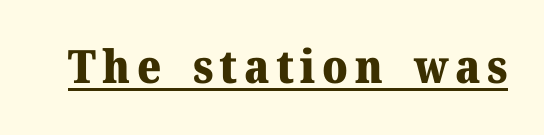
{"serif": "yes", "italic": "no", "bold": "yes", "weight": "heavy", "width": "normal", "stroke_contrast": "medium", "x_height": "medium", "monospaced": "no", "underline": "yes", "glyph_px": 46}
